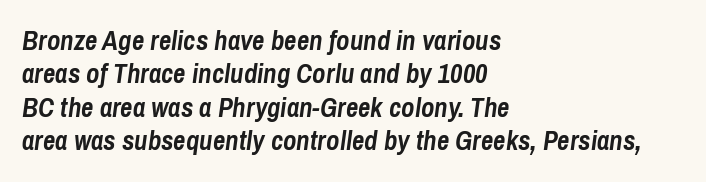
{"italic": "yes", "lean": "right", "slant_degrees": 8, "bold": "yes", "underline": "no", "align": "left", "line_spacing_ratio": 1.24, "letter_spacing": "normal", "letter_spacing_em": 0.0, "glyph_px": 27}
